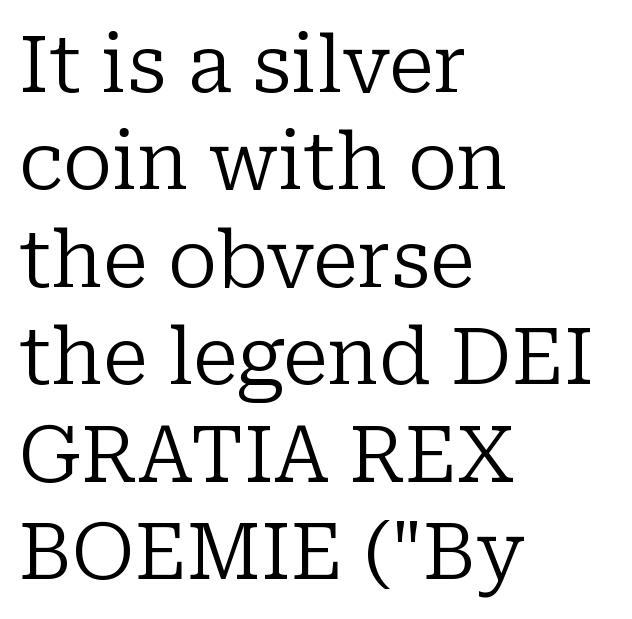
The image shows 78 px regular-weight serif type, upright; set left-aligned, normal line spacing (1.25x), normal letter spacing, not underlined; low stroke contrast and a medium x-height.
